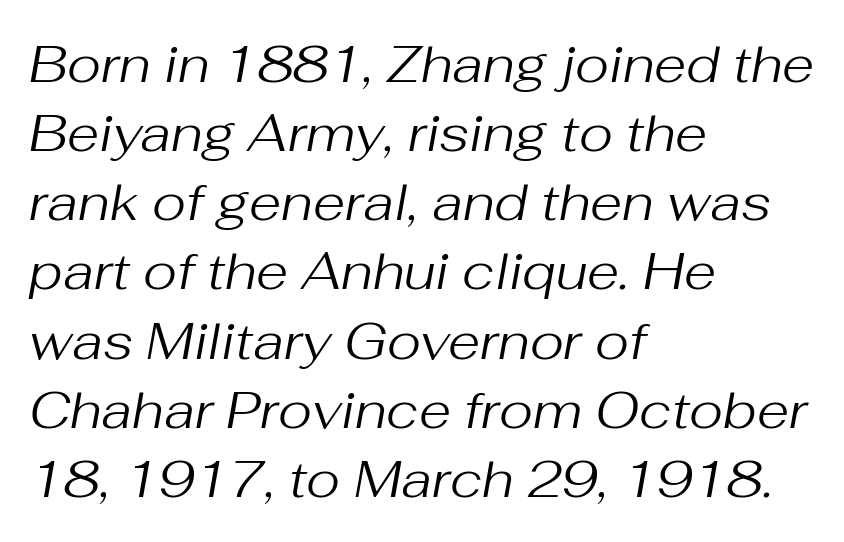
{"italic": "yes", "lean": "right", "slant_degrees": 10, "bold": "no", "weight": "regular", "width": "normal", "stroke_contrast": "medium", "x_height": "medium", "monospaced": "no", "underline": "no", "align": "left", "line_spacing": "normal", "line_spacing_ratio": 1.33, "letter_spacing": "normal", "letter_spacing_em": 0.0, "glyph_px": 52}
